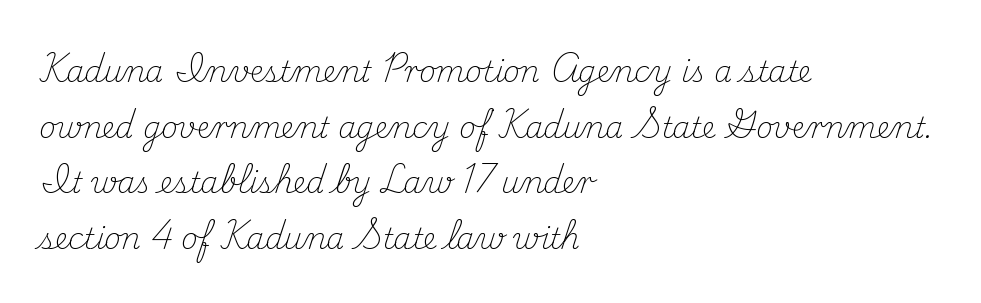
Q: Is the text bold? A: No.
Q: Is the text italic (slanted)? A: Yes.
Q: Is the typeface a serif or a sans-serif typeface? A: Serif.
Q: Is the text underlined? A: No.
Q: How is the paragraph aligned? A: Left-aligned.
Q: Is the spacing between letters normal or unusually wide? A: Normal.
Q: Is the spacing between lines tight, normal or loose? A: Loose.
Q: Width (condensed, normal, or wide)? A: Normal.
Q: Stroke contrast? A: Medium.
Q: x-height? A: Small.
Q: Monospaced? A: No.
